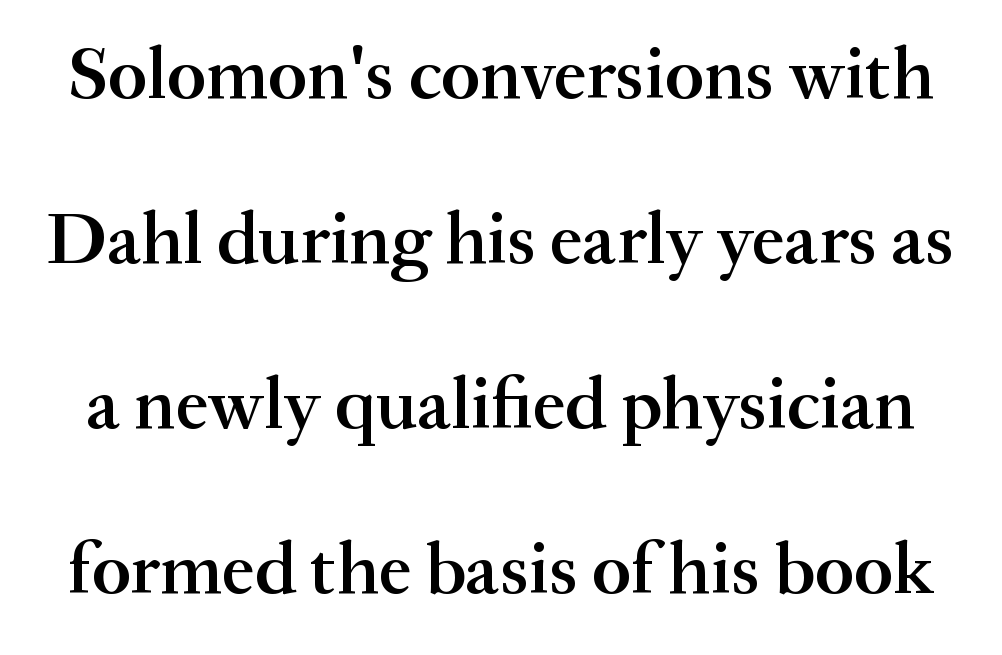
{"serif": "yes", "italic": "no", "bold": "semi", "weight": "semibold", "width": "normal", "stroke_contrast": "medium", "x_height": "small", "monospaced": "no", "underline": "no", "line_spacing": "loose", "line_spacing_ratio": 2.23, "letter_spacing": "normal", "letter_spacing_em": 0.0, "glyph_px": 74}
